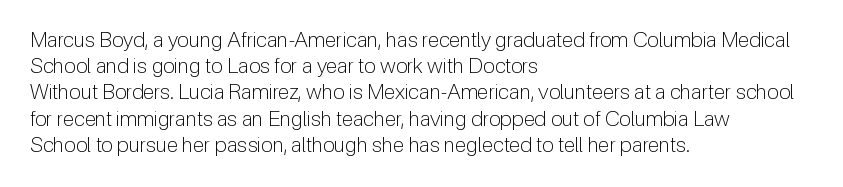
The image shows 21 px text type, upright; set left-aligned, normal line spacing (1.25x), normal letter spacing, not underlined.
